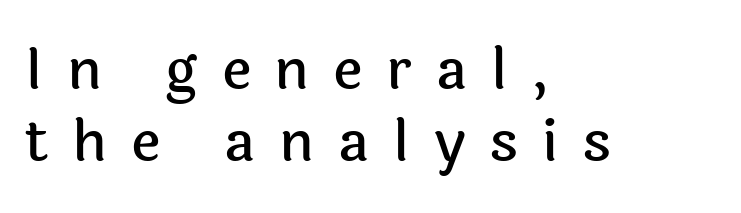
Q: Is the text italic (slanted)? A: No, it is upright.
Q: Is the typeface a serif or a sans-serif typeface? A: Sans-serif.
Q: Is the text underlined? A: No.
Q: How is the paragraph aligned? A: Left-aligned.
Q: Is the spacing between letters normal or unusually wide? A: Unusually wide.
Q: Width (condensed, normal, or wide)? A: Normal.
Q: x-height? A: Medium.
Q: Monospaced? A: No.
